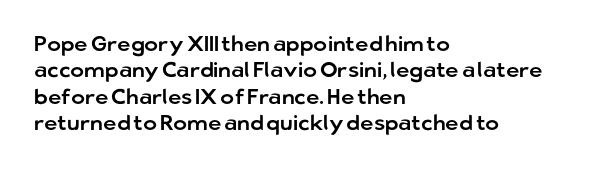
{"italic": "no", "underline": "no", "align": "left", "line_spacing": "normal", "line_spacing_ratio": 1.26, "letter_spacing": "normal", "letter_spacing_em": 0.0, "glyph_px": 21}
